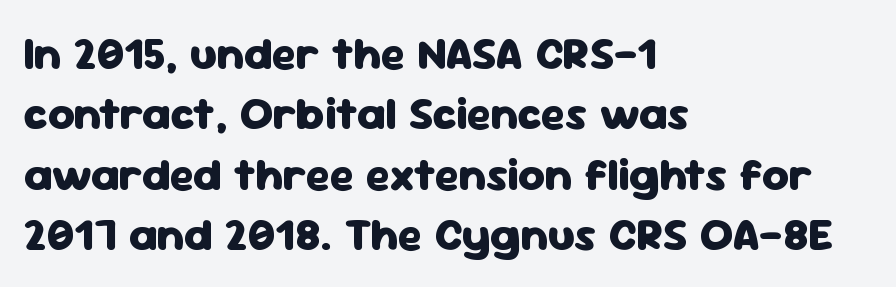
Serifs: no, the terminals of the letterforms are clean. Spacing verdict: proportional, widths tailored to each character. Visually the block forms a straight wall on the left and a jagged coastline on the right. Vertically, the passage feels balanced, rows spaced as you'd expect. Letter spacing: default.
